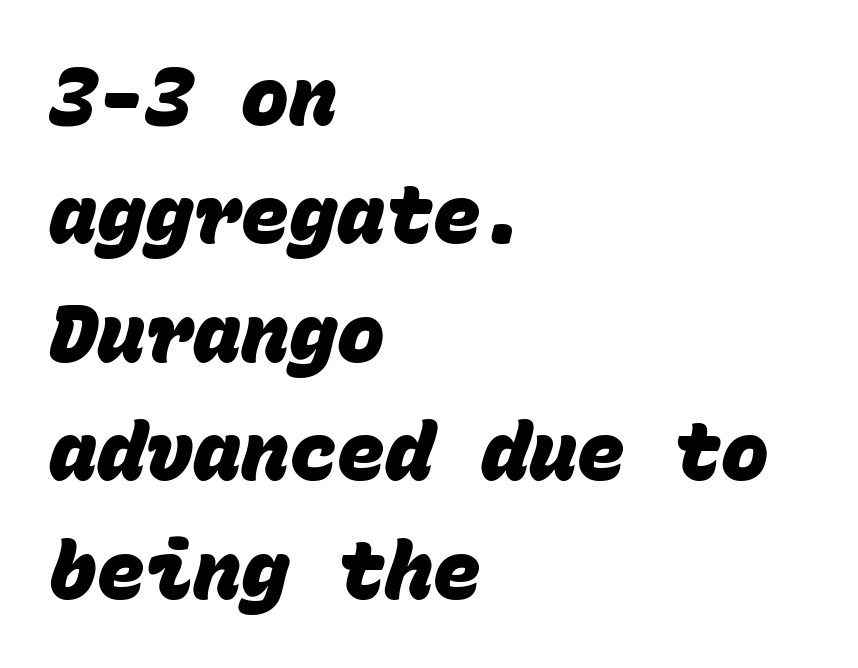
These words are printed bold, with thick strokes throughout. The words here are not underlined. Typographically, this falls in the sans-serif category. Line spacing here is normal.
